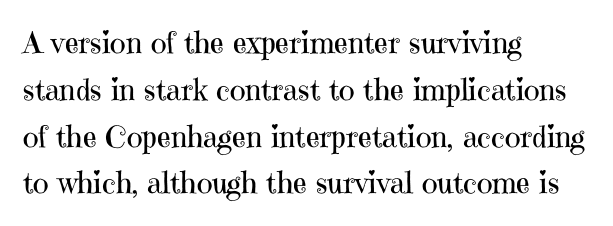
{"serif": "yes", "italic": "no", "bold": "no", "weight": "regular", "width": "normal", "stroke_contrast": "high", "x_height": "medium", "monospaced": "no", "underline": "no", "align": "left", "line_spacing": "normal", "line_spacing_ratio": 1.56, "letter_spacing": "normal", "letter_spacing_em": 0.0, "glyph_px": 30}
